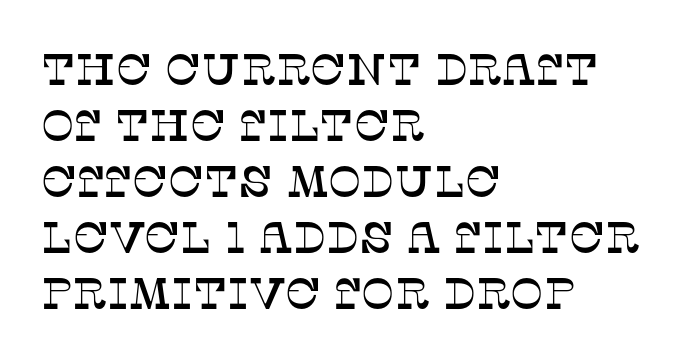
No word sits above an underline. Is the block centered? No — it sits flush against the left margin. How are the letters spaced? Ordinarily, with no added tracking. These lines are rendered in a variable-pitch font.
